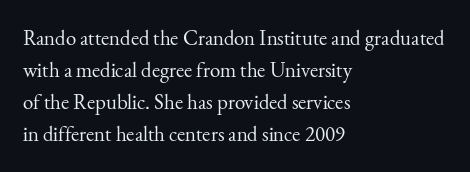
The image shows 21 px text type, upright; set left-aligned, normal line spacing (1.53x), normal letter spacing, not underlined.
